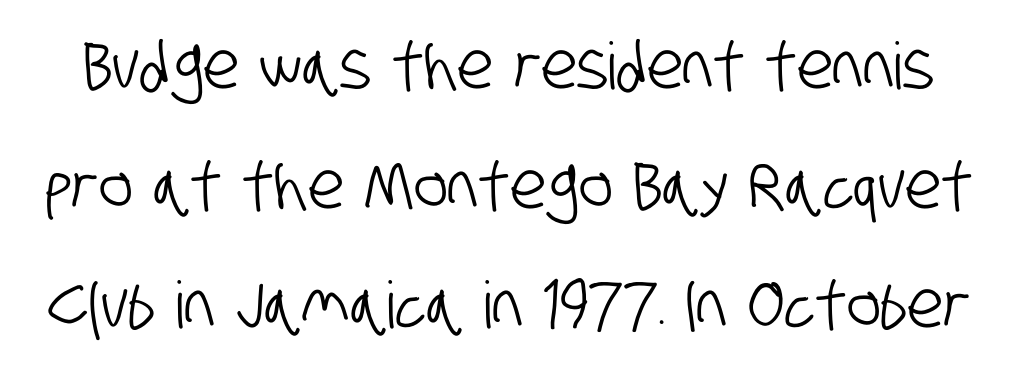
{"serif": "no", "width": "condensed", "stroke_contrast": "low", "x_height": "large", "monospaced": "no", "underline": "no", "line_spacing_ratio": 1.84, "letter_spacing": "normal", "letter_spacing_em": 0.0, "glyph_px": 65}
